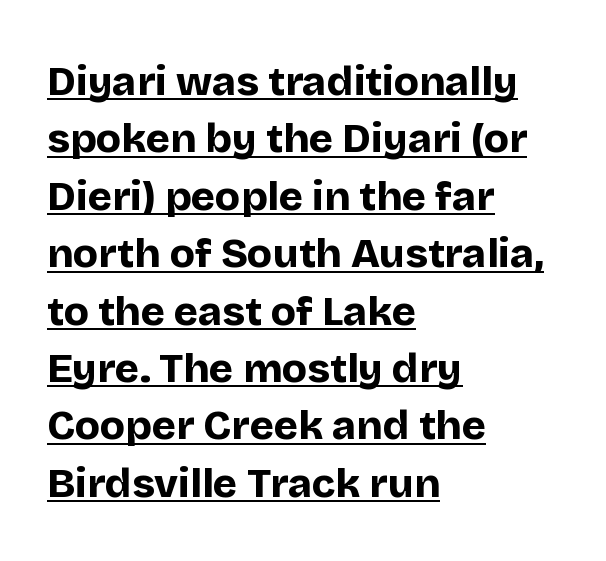
{"serif": "no", "italic": "no", "bold": "yes", "weight": "bold", "width": "normal", "stroke_contrast": "low", "x_height": "large", "monospaced": "no", "underline": "yes", "align": "left", "line_spacing": "normal", "line_spacing_ratio": 1.4, "letter_spacing": "normal", "letter_spacing_em": 0.0, "glyph_px": 41}
